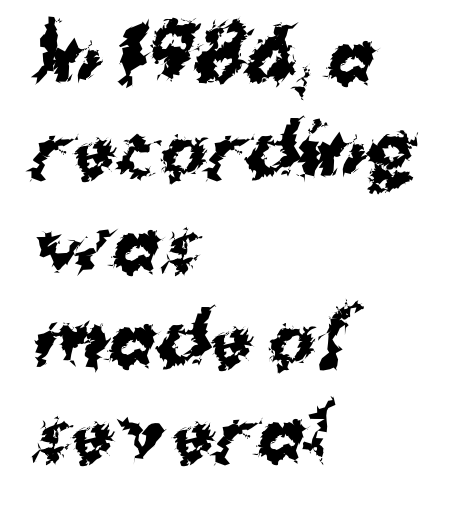
Q: Is the text bold? A: Yes.
Q: Is the typeface a serif or a sans-serif typeface? A: Sans-serif.
Q: Is the text underlined? A: No.
Q: How is the paragraph aligned? A: Left-aligned.
Q: Is the spacing between letters normal or unusually wide? A: Normal.
Q: Is the spacing between lines tight, normal or loose? A: Normal.
Q: Width (condensed, normal, or wide)? A: Normal.
Q: Stroke contrast? A: Medium.
Q: x-height? A: Medium.
Q: Monospaced? A: No.
